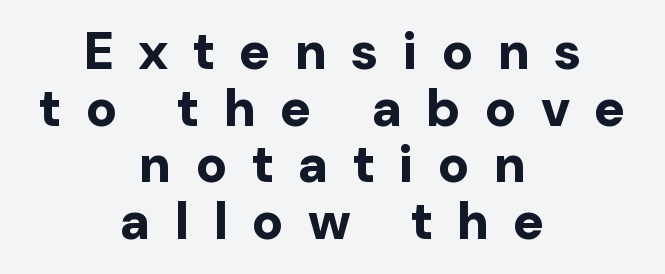
The image shows 52 px bold sans-serif type, upright; set centered, tight line spacing (1.09x), unusually wide letter spacing (+0.47 em), not underlined; low stroke contrast and a medium x-height.
